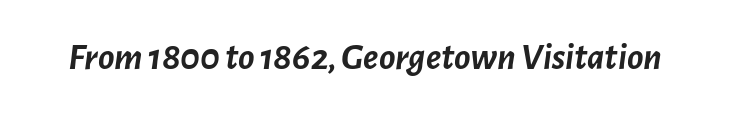
Q: Is the text bold? A: Yes.
Q: Is the text italic (slanted)? A: Yes, it leans right by about 7 degrees.
Q: Is the text underlined? A: No.
Q: Is the spacing between letters normal or unusually wide? A: Normal.
Q: Width (condensed, normal, or wide)? A: Normal.
Q: Stroke contrast? A: Low.
Q: x-height? A: Medium.
Q: Monospaced? A: No.
